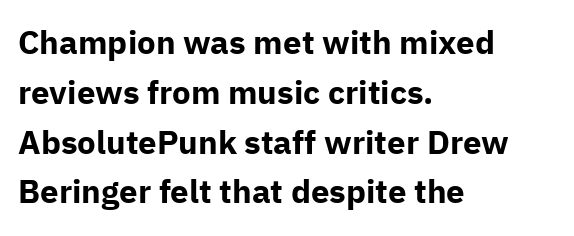
This sample uses an upright cut, with every glyph sitting square on the baseline. Grotesque or geometric, the face here clearly has no serifs. This rendering features lettering with no underline. A full-strength bold gives these letters their thick strokes. Think of a printed novel: that variable character pitch is what you see here. The text block is weighted toward the left margin, trailing off unevenly rightward.
